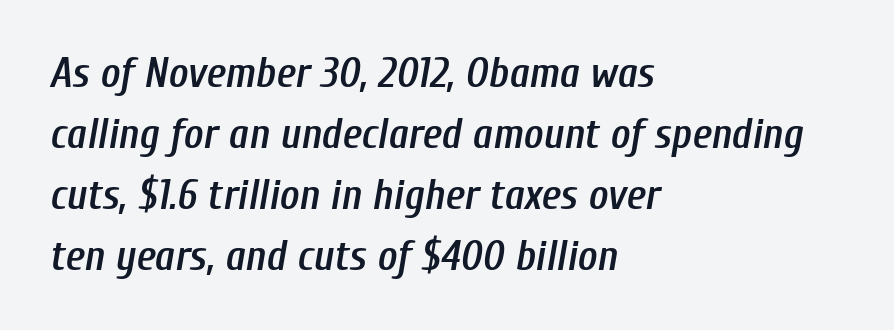
The image shows 42 px semibold, condensed type, italic (leaning right); set left-aligned, normal line spacing (1.45x), normal letter spacing, not underlined; low stroke contrast and a medium x-height.
